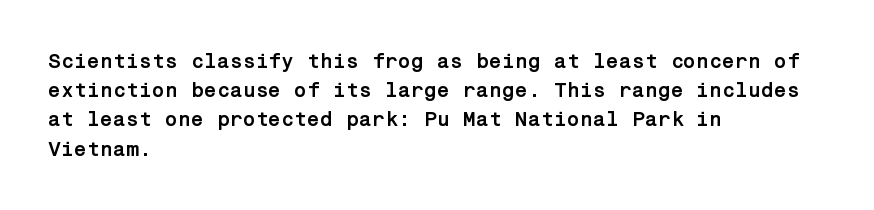
The image shows 21 px bold type, upright; set left-aligned, normal line spacing (1.39x), normal letter spacing, not underlined.
